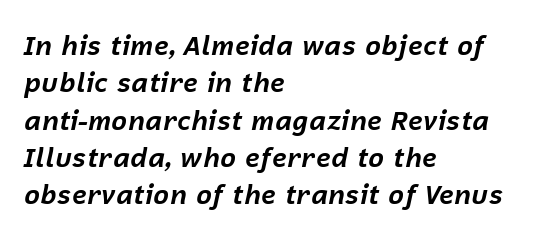
The image shows 27 px bold type, italic (leaning right); set left-aligned, normal line spacing (1.38x), normal letter spacing, not underlined.
